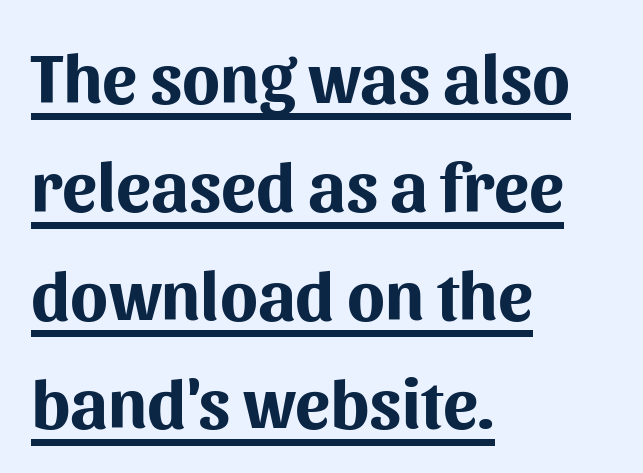
{"serif": "no", "italic": "no", "bold": "yes", "weight": "bold", "width": "normal", "stroke_contrast": "medium", "x_height": "medium", "monospaced": "no", "underline": "yes", "align": "left", "line_spacing": "normal", "line_spacing_ratio": 1.55, "letter_spacing": "normal", "letter_spacing_em": 0.0, "glyph_px": 70}
